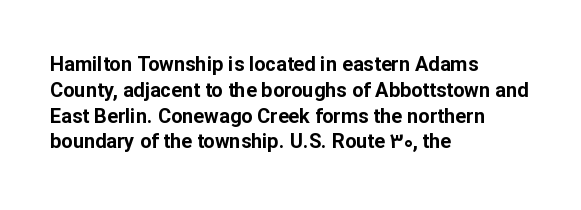
A typesetter would call this zero additional tracking. A classic flush-left, rag-right setting is used for this passage. The letters stand upright; this is a roman face. The glyphs are unaccompanied by any horizontal stroke below them. Line spacing here is normal.
